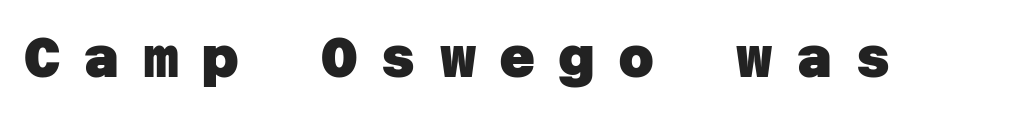
{"serif": "no", "bold": "yes", "weight": "heavy", "width": "normal", "stroke_contrast": "low", "x_height": "large", "underline": "no", "letter_spacing": "wide", "letter_spacing_em": 0.41, "glyph_px": 56}
